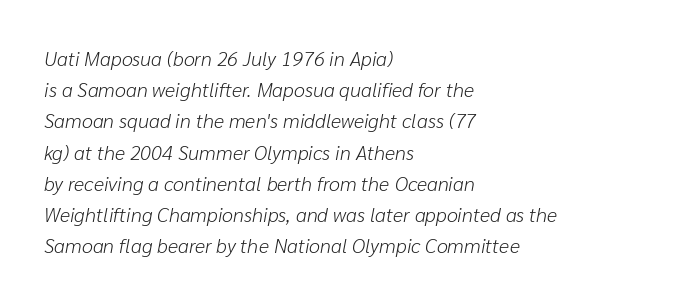
{"italic": "yes", "lean": "right", "slant_degrees": 10, "bold": "no", "underline": "no", "align": "left", "line_spacing": "normal", "line_spacing_ratio": 1.56, "letter_spacing": "normal", "letter_spacing_em": 0.0, "glyph_px": 20}
